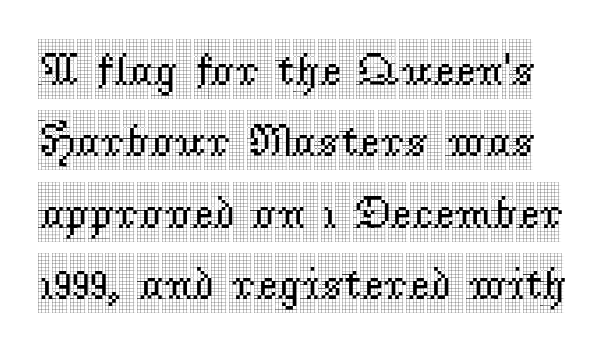
Q: Is the text italic (slanted)? A: No, it is upright.
Q: Is the typeface a serif or a sans-serif typeface? A: Serif.
Q: Is the text underlined? A: No.
Q: Is the spacing between letters normal or unusually wide? A: Normal.
Q: Is the spacing between lines tight, normal or loose? A: Normal.
Q: Width (condensed, normal, or wide)? A: Condensed.
Q: x-height? A: Large.
Q: Monospaced? A: No.
